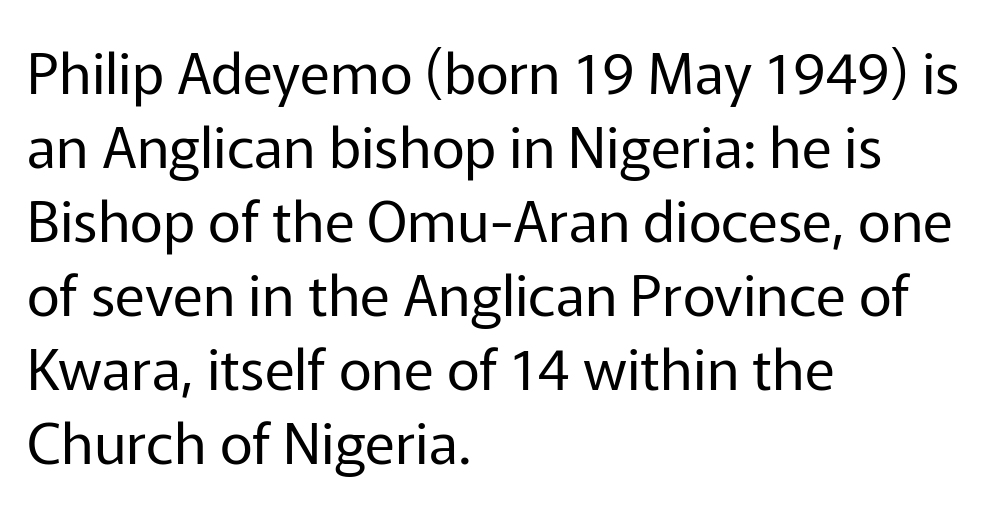
The image shows 57 px regular-weight sans-serif type, upright; set left-aligned, normal line spacing (1.3x), normal letter spacing, not underlined; low stroke contrast and a medium x-height.
